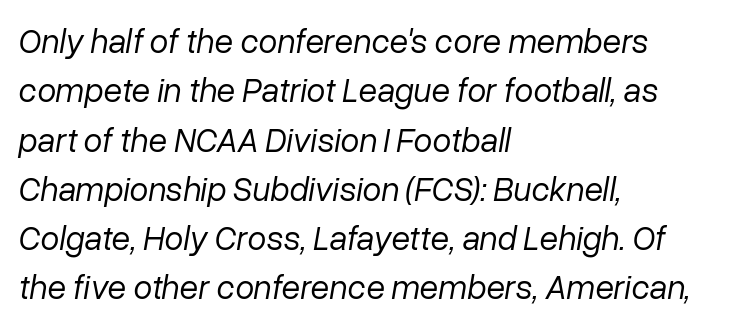
The face looks like a standard text weight, possibly lighter. Left-aligned paragraph, ragged on the right. Descenders are the only things crossing below the line. You can tell it's italic because the verticals aren't actually vertical. Interline gaps are of average width in this sample. Here the glyphs are tracked normally, forming tight word shapes.
